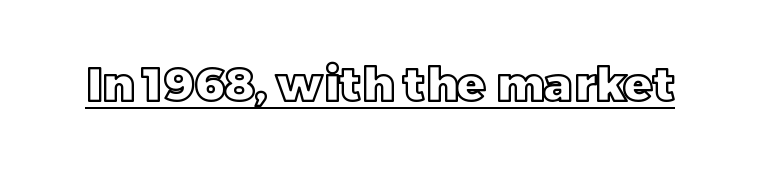
The image shows 47 px text type, upright; set normal letter spacing, underlined; a large x-height.
